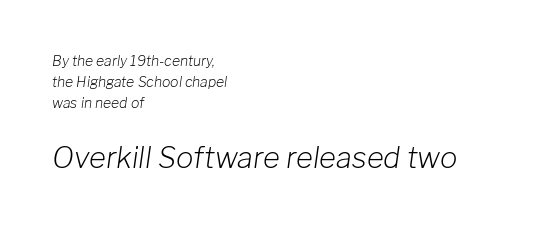
Q: Is the text bold? A: No.
Q: Is the text italic (slanted)? A: Yes, it leans right by about 8 degrees.
Q: Is the text underlined? A: No.
Q: How is the paragraph aligned? A: Left-aligned.
Q: Is the spacing between letters normal or unusually wide? A: Normal.
Q: Is the spacing between lines tight, normal or loose? A: Normal.
Q: Which block of text is set in a larger size, the first (top) or the second (bottom)? A: The second (bottom) one.
Q: Width (condensed, normal, or wide)? A: Normal.
Q: Stroke contrast? A: Low.
Q: x-height? A: Medium.
Q: Monospaced? A: No.
